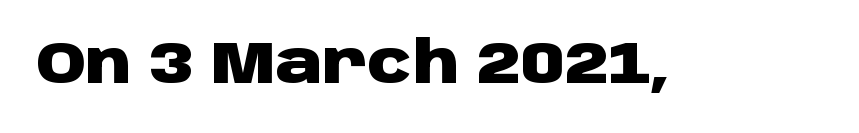
Q: Is the text bold? A: Yes.
Q: Is the text italic (slanted)? A: No, it is upright.
Q: Is the typeface a serif or a sans-serif typeface? A: Sans-serif.
Q: Is the text underlined? A: No.
Q: Is the spacing between letters normal or unusually wide? A: Normal.
Q: Width (condensed, normal, or wide)? A: Wide.
Q: Stroke contrast? A: Low.
Q: x-height? A: Large.
Q: Monospaced? A: No.
